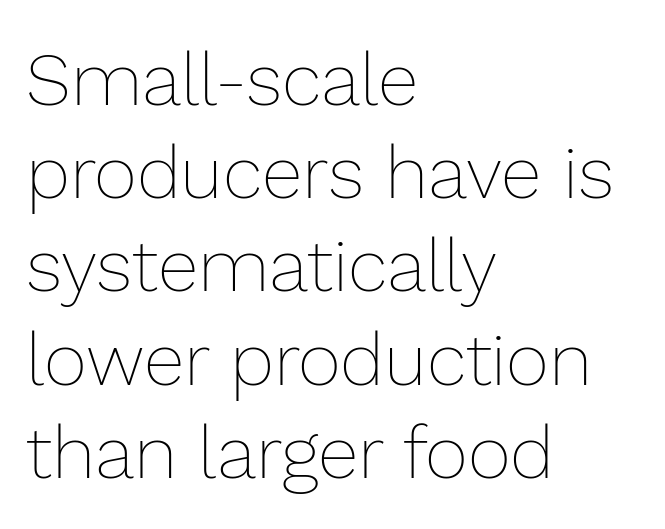
The rows are spaced the way most documents space them. Every stem runs plumb, perpendicular to the baseline. Characters follow at the spacing the type designer built in. Check the space under the baseline: it is left empty. The paragraph has a hard left edge and a soft right edge.
